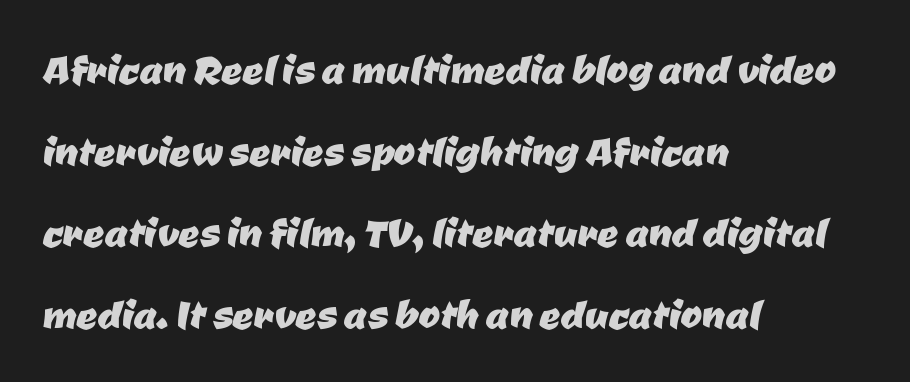
Q: Is the typeface a serif or a sans-serif typeface? A: Sans-serif.
Q: Is the text underlined? A: No.
Q: How is the paragraph aligned? A: Left-aligned.
Q: Is the spacing between letters normal or unusually wide? A: Normal.
Q: Is the spacing between lines tight, normal or loose? A: Normal.
Q: Width (condensed, normal, or wide)? A: Normal.
Q: Stroke contrast? A: Low.
Q: x-height? A: Medium.
Q: Monospaced? A: No.
